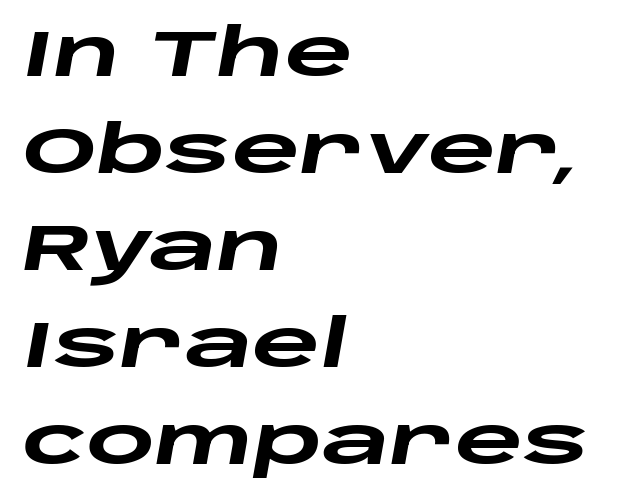
{"italic": "yes", "lean": "right", "slant_degrees": 10, "bold": "yes", "weight": "heavy", "width": "wide", "stroke_contrast": "low", "x_height": "large", "monospaced": "no", "underline": "no", "align": "left", "line_spacing": "normal", "line_spacing_ratio": 1.47, "letter_spacing": "normal", "letter_spacing_em": 0.0, "glyph_px": 66}
